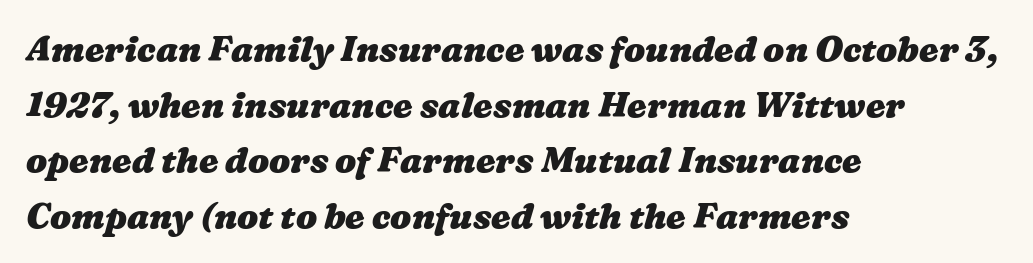
Q: Is the text bold? A: Yes.
Q: Is the text underlined? A: No.
Q: How is the paragraph aligned? A: Left-aligned.
Q: Is the spacing between letters normal or unusually wide? A: Normal.
Q: Is the spacing between lines tight, normal or loose? A: Normal.
Q: Width (condensed, normal, or wide)? A: Wide.
Q: Stroke contrast? A: Medium.
Q: x-height? A: Medium.
Q: Monospaced? A: No.
